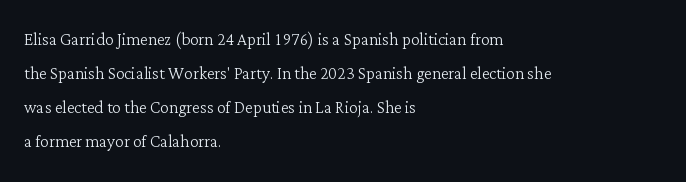
{"italic": "no", "bold": "no", "underline": "no", "align": "left", "line_spacing": "normal", "line_spacing_ratio": 1.54, "letter_spacing": "normal", "letter_spacing_em": 0.0, "glyph_px": 22}
